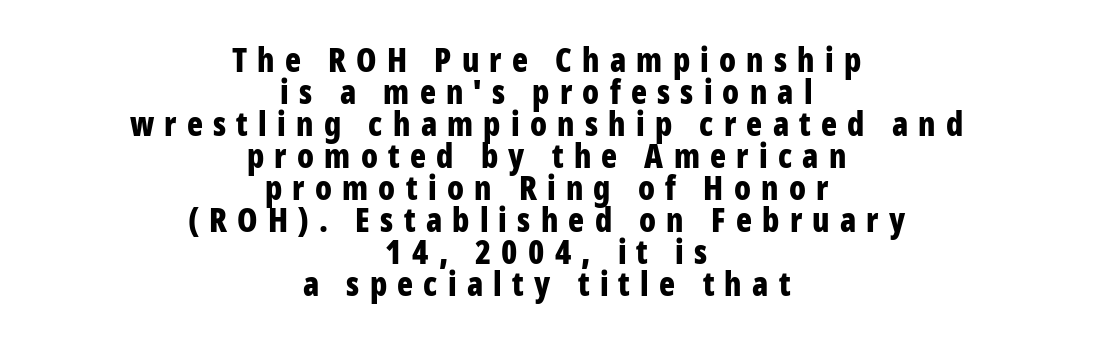
Q: Is the text bold? A: Yes.
Q: Is the text italic (slanted)? A: No, it is upright.
Q: Is the typeface a serif or a sans-serif typeface? A: Sans-serif.
Q: Is the text underlined? A: No.
Q: How is the paragraph aligned? A: Centered.
Q: Is the spacing between letters normal or unusually wide? A: Unusually wide.
Q: Is the spacing between lines tight, normal or loose? A: Tight.
Q: Width (condensed, normal, or wide)? A: Condensed.
Q: Stroke contrast? A: Low.
Q: x-height? A: Medium.
Q: Monospaced? A: No.
